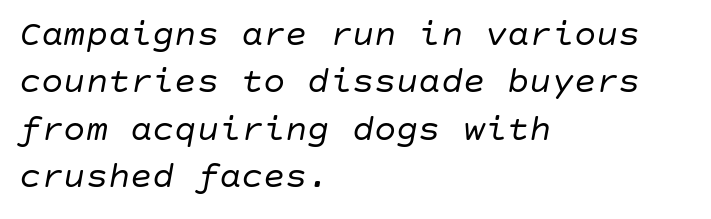
{"italic": "yes", "lean": "right", "slant_degrees": 10, "bold": "no", "weight": "regular", "width": "normal", "stroke_contrast": "low", "x_height": "large", "underline": "no", "align": "left", "line_spacing": "normal", "line_spacing_ratio": 1.28, "letter_spacing": "normal", "letter_spacing_em": 0.0, "glyph_px": 37}
